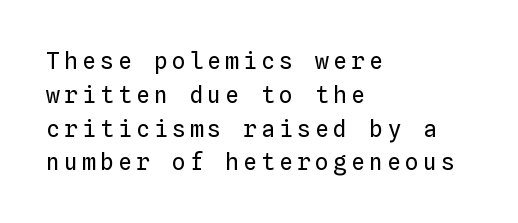
The image shows 23 px text type, upright; set left-aligned, normal line spacing (1.47x), not underlined.
